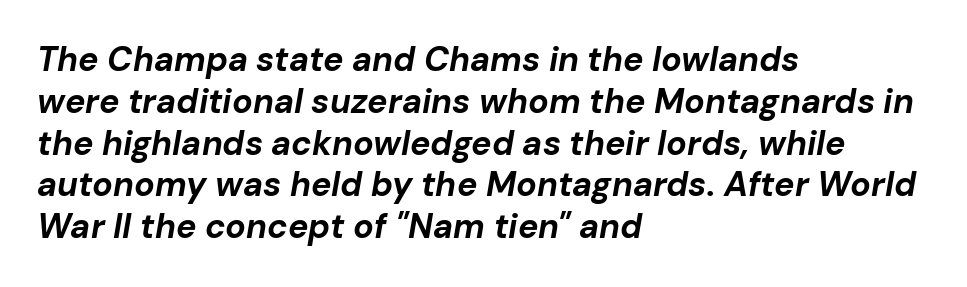
The image shows 34 px bold type, italic (leaning right); set left-aligned, line spacing 1.23x, normal letter spacing, not underlined; low stroke contrast and a medium x-height.
